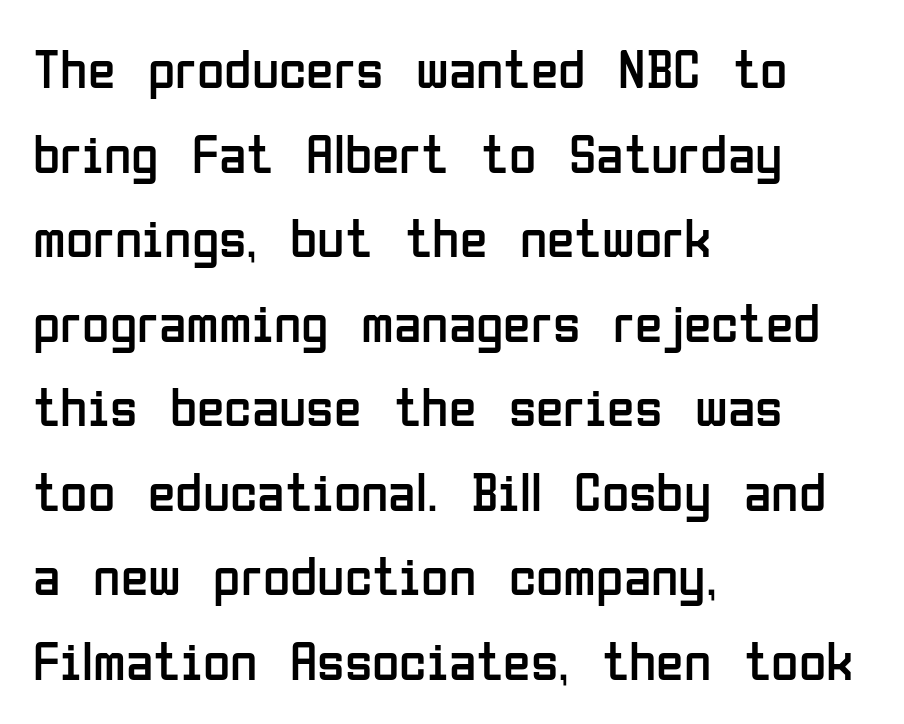
This rendering leaves character spacing at its baseline value. The letterforms sit at book weight or below. Note the varied advance widths — an 'i' is clearly narrower than an 'm'. Does the type have serifs? No, each stem ends abruptly. You can tell it's not italic because the verticals are truly vertical. Words float on clear page, feet unadorned.
